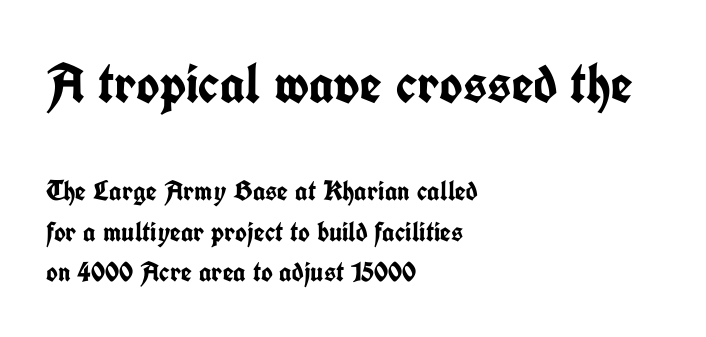
The image shows 56 px semibold, condensed sans-serif type, upright; set left-aligned, normal line spacing (1.45x), normal letter spacing, not underlined; the first (top) block is 2.0x larger; low stroke contrast and a medium x-height.
